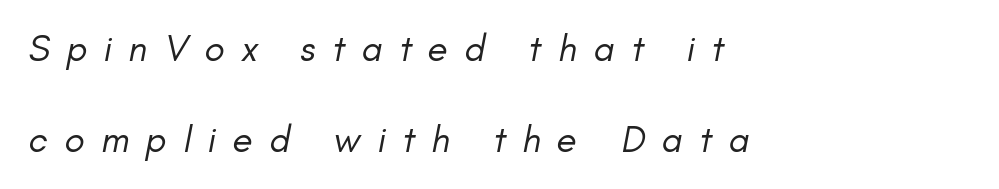
Q: Is the text bold? A: No.
Q: Is the text italic (slanted)? A: Yes, it leans right by about 11 degrees.
Q: Is the text underlined? A: No.
Q: How is the paragraph aligned? A: Left-aligned.
Q: Is the spacing between letters normal or unusually wide? A: Unusually wide.
Q: Is the spacing between lines tight, normal or loose? A: Loose.
Q: Width (condensed, normal, or wide)? A: Normal.
Q: Stroke contrast? A: Low.
Q: x-height? A: Small.
Q: Monospaced? A: No.
